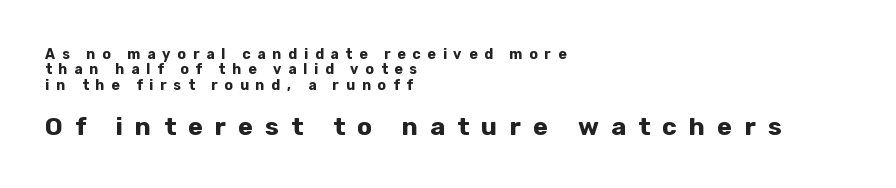
A typesetter would call this leading minimal, almost set solid. It's the straight-up-and-down kind of type. Character size in the trailing block exceeds that of the leading block. Any mark beneath the type? The region is blank. These lines are set flush left with a ragged right edge. The letters are spread apart with noticeably loose tracking.
